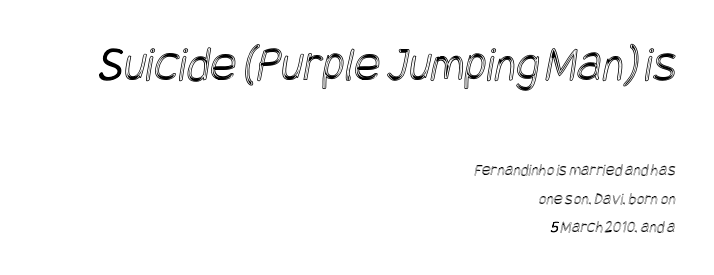
Q: Is the text underlined? A: No.
Q: How is the paragraph aligned? A: Right-aligned.
Q: Is the spacing between letters normal or unusually wide? A: Normal.
Q: Is the spacing between lines tight, normal or loose? A: Normal.
Q: Which block of text is set in a larger size, the first (top) or the second (bottom)? A: The first (top) one.
Q: Width (condensed, normal, or wide)? A: Condensed.
Q: x-height? A: Large.
